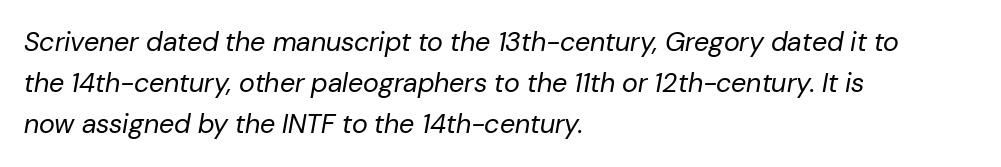
The image shows 27 px text type, italic (leaning right); set left-aligned, normal line spacing (1.52x), normal letter spacing, not underlined.
